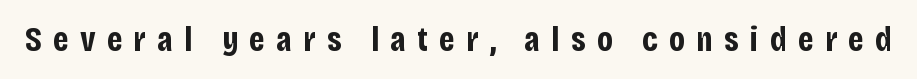
The image shows 35 px bold, condensed sans-serif type, upright; set unusually wide letter spacing (+0.32 em), not underlined; low stroke contrast and a large x-height.
